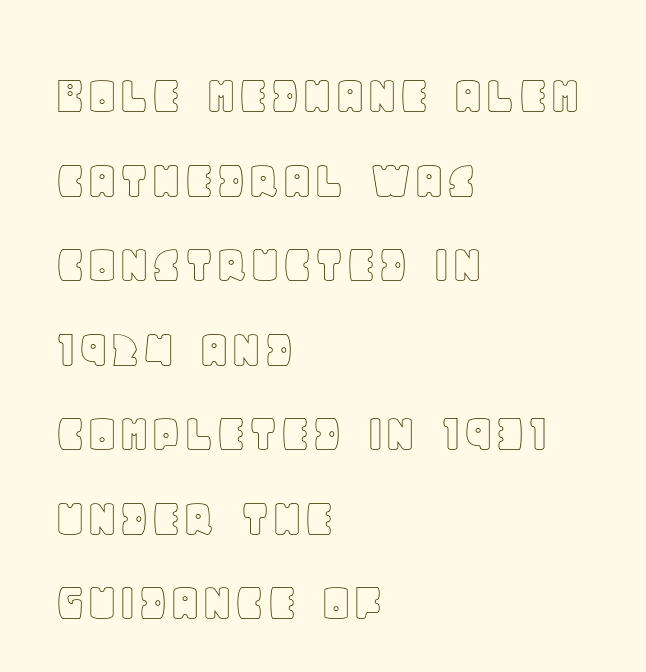
{"italic": "no", "width": "normal", "x_height": "large", "monospaced": "no", "underline": "no", "align": "left", "line_spacing": "normal", "line_spacing_ratio": 1.51, "letter_spacing": "normal", "letter_spacing_em": 0.0, "glyph_px": 56}
